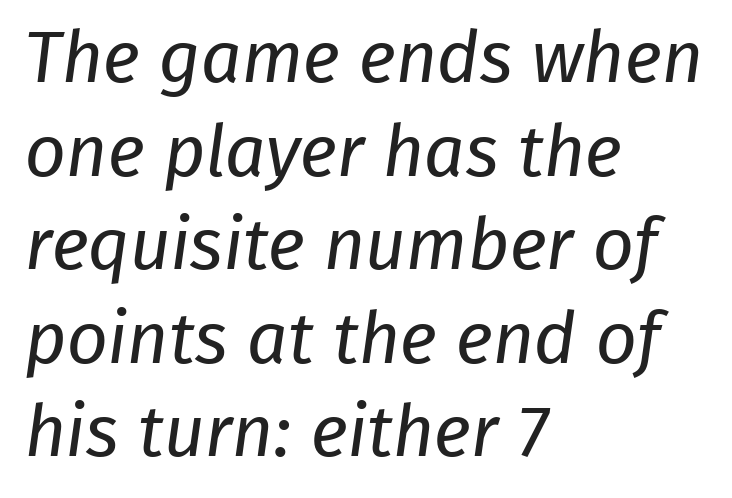
The image shows 72 px regular-weight sans-serif type; set left-aligned, normal line spacing (1.3x), normal letter spacing, not underlined; low stroke contrast and a medium x-height.
